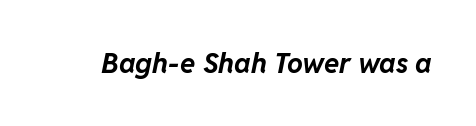
The image shows 28 px bold type, italic (leaning right); set normal letter spacing, not underlined; low stroke contrast and a medium x-height.
